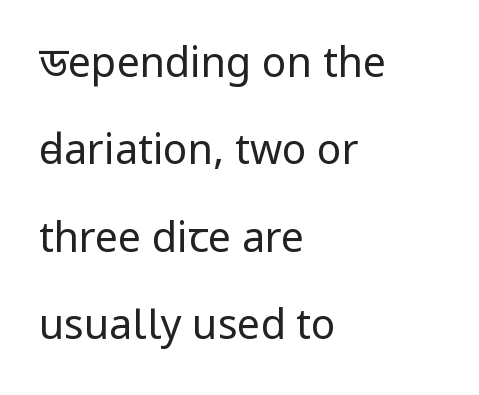
{"serif": "no", "italic": "no", "bold": "no", "weight": "regular", "width": "condensed", "stroke_contrast": "low", "underline": "no", "align": "left", "line_spacing": "loose", "line_spacing_ratio": 2.13, "letter_spacing": "normal", "letter_spacing_em": 0.0, "glyph_px": 41}
